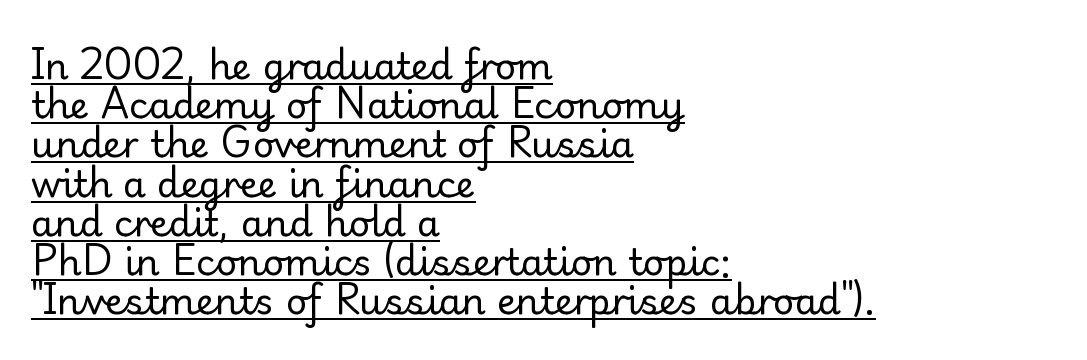
Q: Is the text bold? A: No.
Q: Is the text italic (slanted)? A: No, it is upright.
Q: Is the typeface a serif or a sans-serif typeface? A: Serif.
Q: Is the text underlined? A: Yes.
Q: How is the paragraph aligned? A: Left-aligned.
Q: Is the spacing between letters normal or unusually wide? A: Normal.
Q: Is the spacing between lines tight, normal or loose? A: Tight.
Q: Width (condensed, normal, or wide)? A: Normal.
Q: Stroke contrast? A: Low.
Q: x-height? A: Small.
Q: Monospaced? A: No.
